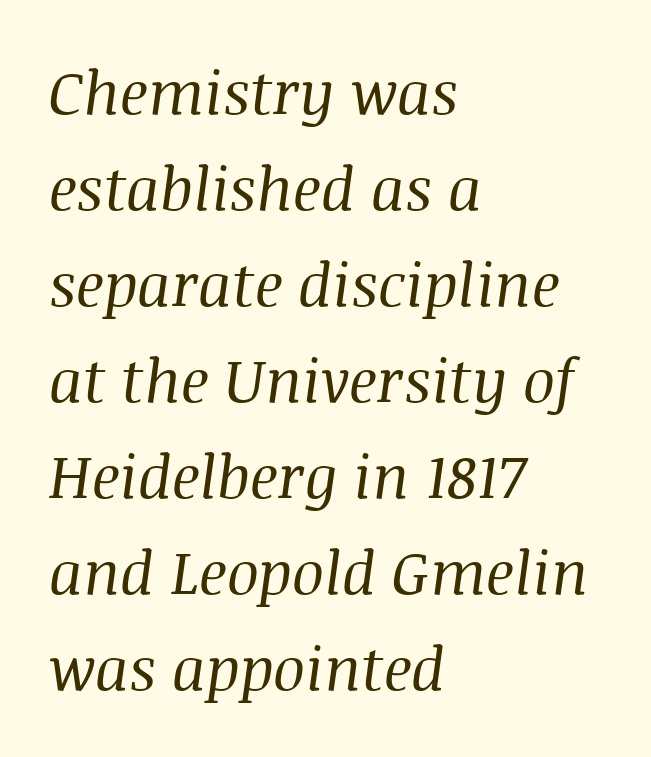
Q: Is the text bold? A: No.
Q: Is the text italic (slanted)? A: Yes, it leans right by about 8 degrees.
Q: Is the typeface a serif or a sans-serif typeface? A: Serif.
Q: Is the text underlined? A: No.
Q: How is the paragraph aligned? A: Left-aligned.
Q: Is the spacing between letters normal or unusually wide? A: Normal.
Q: Is the spacing between lines tight, normal or loose? A: Normal.
Q: Width (condensed, normal, or wide)? A: Normal.
Q: Stroke contrast? A: Medium.
Q: x-height? A: Large.
Q: Monospaced? A: No.
